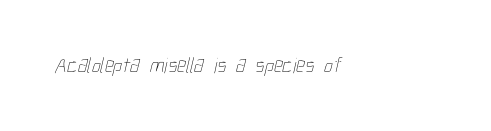
In CSS terms this would be text-align: left. The strokes are not fattened; the text isn't bold. There is no visible air inserted between adjacent glyphs. Has an underline been added? It has not.
